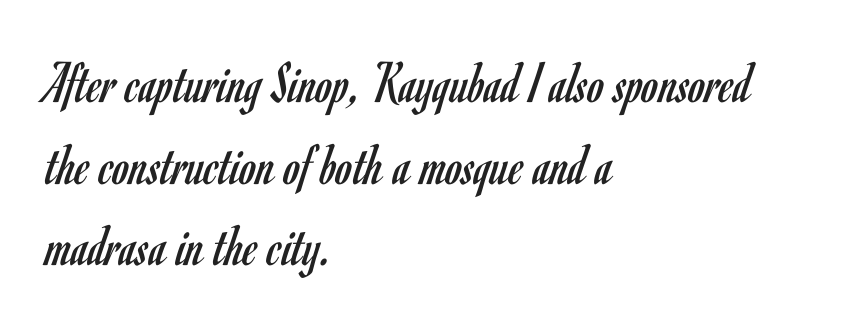
The image shows 60 px regular-weight, condensed sans-serif type; set left-aligned, normal line spacing (1.36x), normal letter spacing, not underlined; low stroke contrast and a small x-height.
